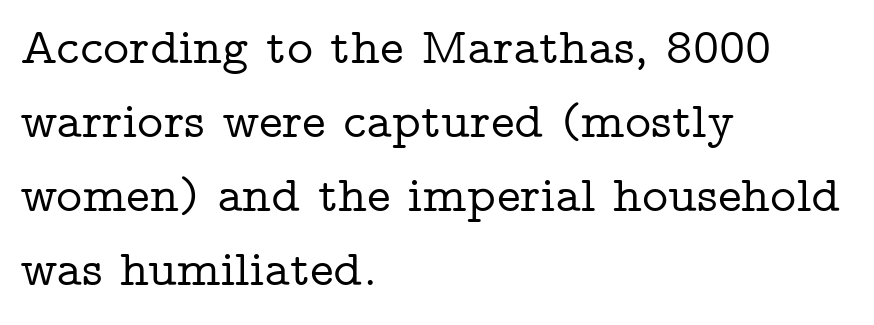
How are the letters spaced? Ordinarily, with no added tracking. The lettering stays uniformly vertical, giving the passage a roman look. Only glyphs here, with clear space below each row. Teacher's note: observe the even left margin — that is flush-left alignment. A typesetter would call this proportional, since set widths differ per character.
